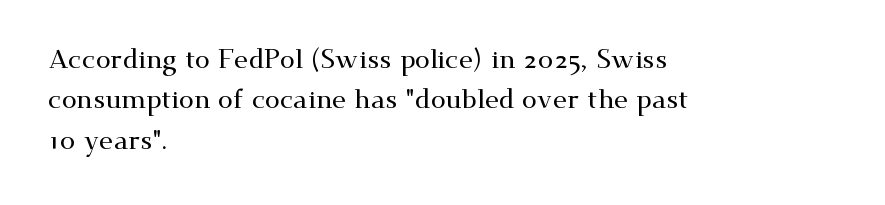
Q: Is the text italic (slanted)? A: No, it is upright.
Q: Is the text underlined? A: No.
Q: How is the paragraph aligned? A: Left-aligned.
Q: Is the spacing between letters normal or unusually wide? A: Normal.
Q: Is the spacing between lines tight, normal or loose? A: Normal.
